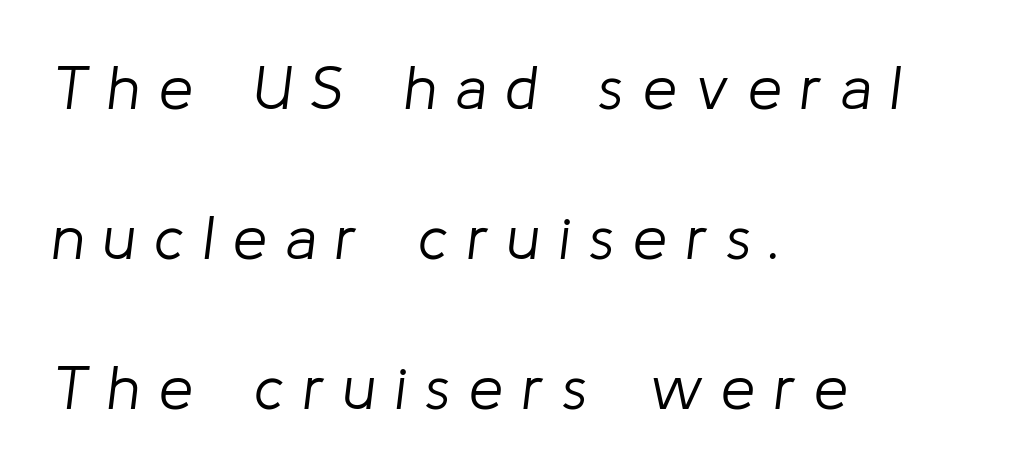
The image shows 61 px light type, italic (leaning right); set left-aligned, loose line spacing (2.46x), unusually wide letter spacing (+0.31 em), not underlined; low stroke contrast and a medium x-height.
